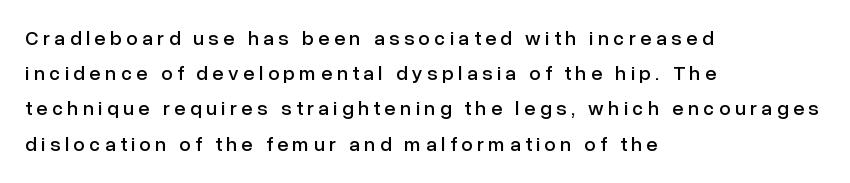
The image shows 20 px text type, upright; set left-aligned, line spacing 1.76x, unusually wide letter spacing (+0.23 em), not underlined.
